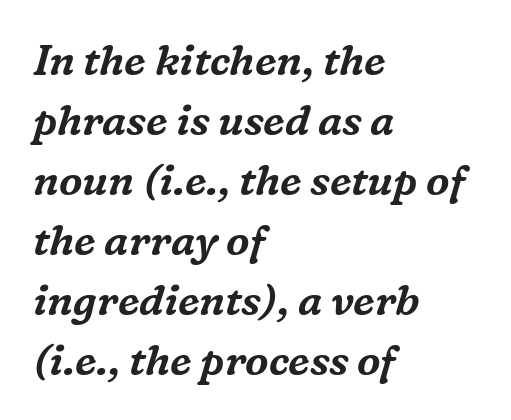
The image shows 42 px serif type, italic (leaning right); set left-aligned, normal line spacing (1.43x), normal letter spacing, not underlined; medium stroke contrast and a medium x-height.
